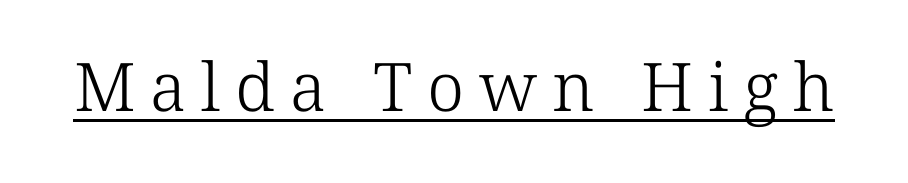
The type family on display is of the serif kind. Looks like regular typesetting: each glyph gets only the width it needs. Compared with typical body copy, the letter spacing here is much looser. Every word sits above its own underline. Weight: not bold — regular or lighter.
